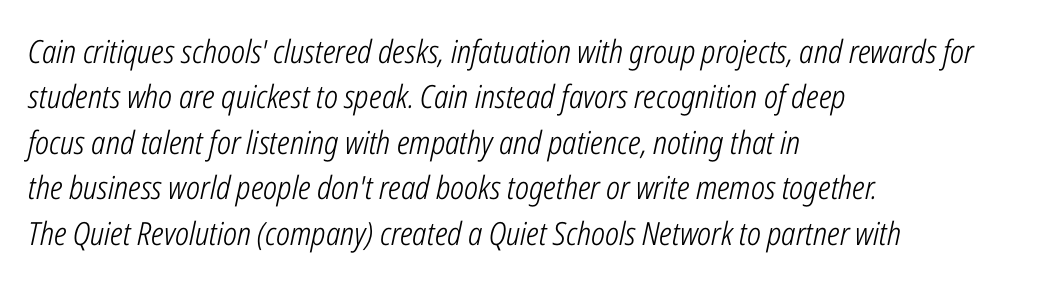
The image shows 32 px light, condensed type, italic (leaning right); set left-aligned, normal line spacing (1.42x), normal letter spacing, not underlined; low stroke contrast and a medium x-height.
